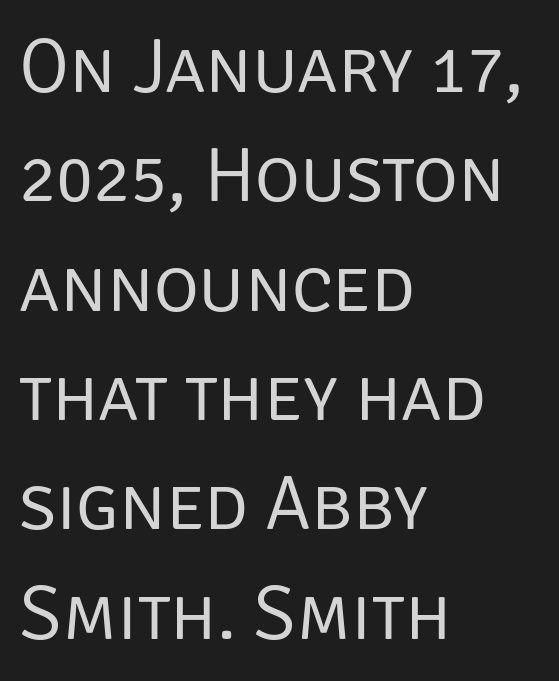
{"serif": "no", "italic": "no", "bold": "no", "weight": "regular", "width": "normal", "stroke_contrast": "low", "x_height": "large", "monospaced": "no", "underline": "no", "align": "left", "line_spacing": "normal", "line_spacing_ratio": 1.42, "letter_spacing": "normal", "letter_spacing_em": 0.0, "glyph_px": 77}
